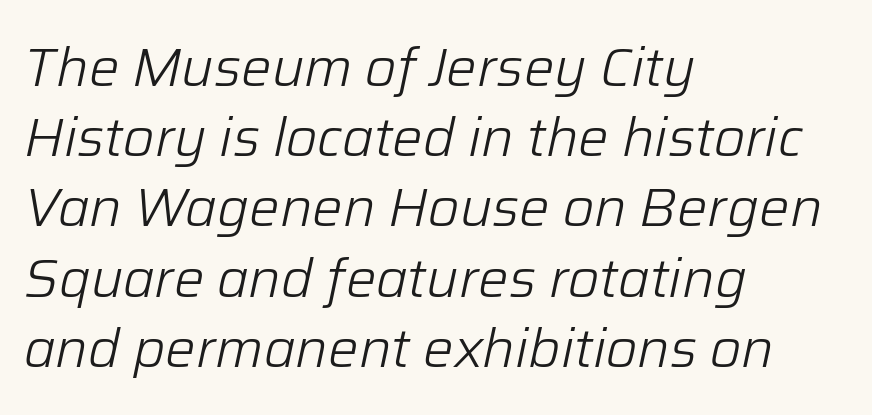
Q: Is the text bold? A: No.
Q: Is the text italic (slanted)? A: Yes, it leans right by about 12 degrees.
Q: Is the text underlined? A: No.
Q: How is the paragraph aligned? A: Left-aligned.
Q: Is the spacing between letters normal or unusually wide? A: Normal.
Q: Is the spacing between lines tight, normal or loose? A: Normal.
Q: Width (condensed, normal, or wide)? A: Normal.
Q: Stroke contrast? A: Low.
Q: x-height? A: Medium.
Q: Monospaced? A: No.
